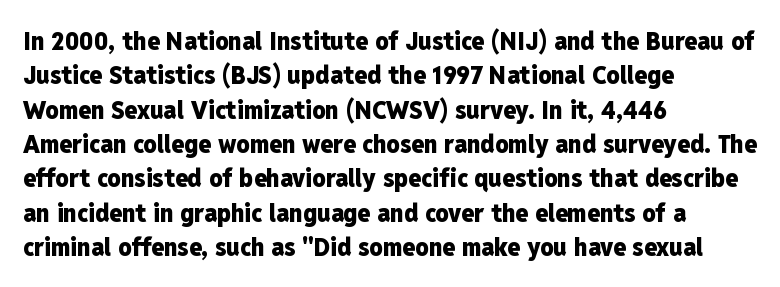
Words appear dense and cohesive because spacing is normal. Typeset ragged right — the left edge is the straight one. This sample keeps an unexceptional amount of space between lines. A clean baseline with only descenders dipping below it. Notice how thick the strokes are: this is what a full bold looks like. This is the regular roman posture of the typeface.
